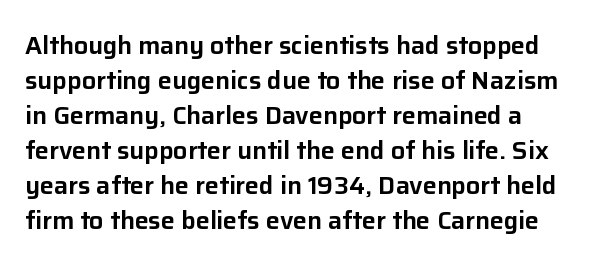
The image shows 25 px text type, upright; set normal line spacing (1.4x), normal letter spacing, not underlined.
